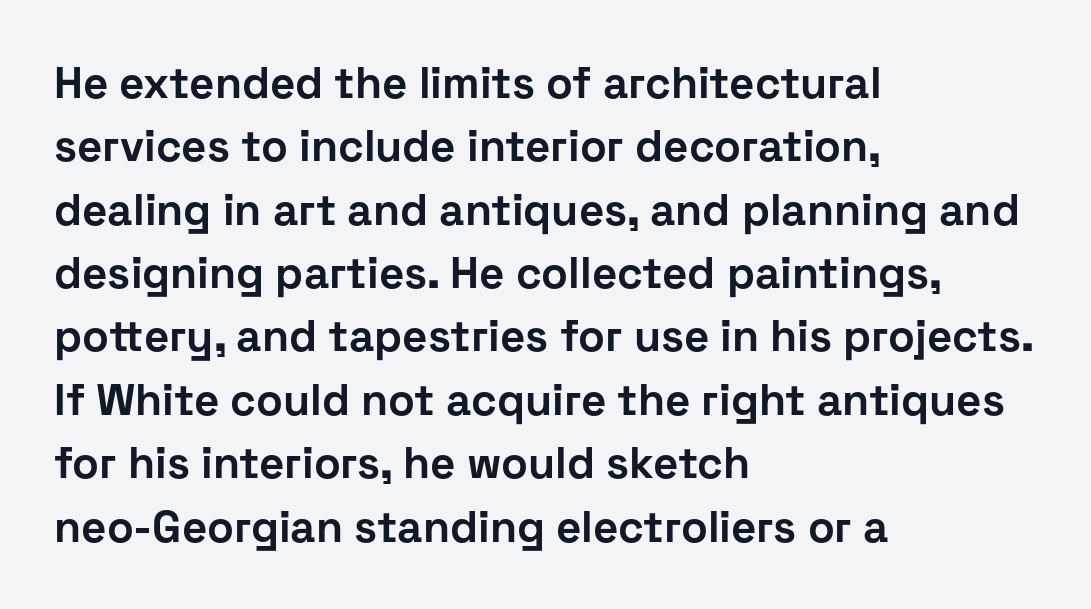
The image shows 44 px bold sans-serif type, upright; set left-aligned, normal line spacing (1.44x), normal letter spacing, not underlined; low stroke contrast and a medium x-height.
